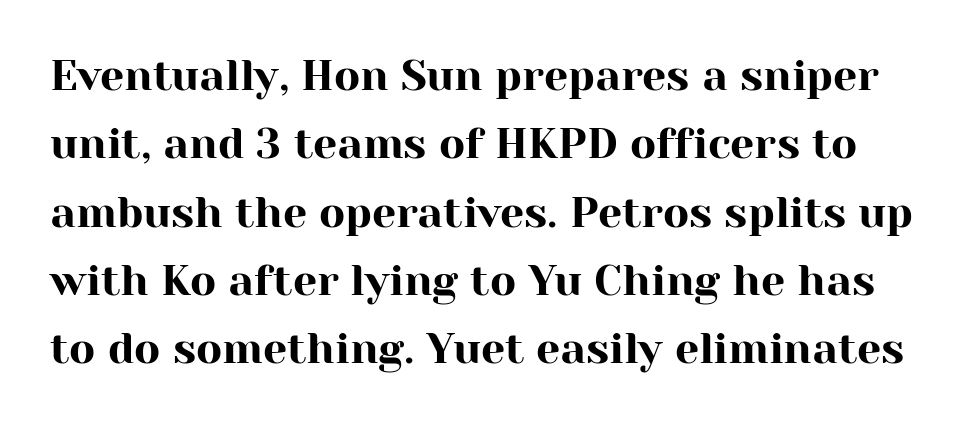
Q: Is the text italic (slanted)? A: No, it is upright.
Q: Is the typeface a serif or a sans-serif typeface? A: Serif.
Q: Is the text underlined? A: No.
Q: Is the spacing between letters normal or unusually wide? A: Normal.
Q: Is the spacing between lines tight, normal or loose? A: Normal.
Q: Width (condensed, normal, or wide)? A: Normal.
Q: Stroke contrast? A: High.
Q: x-height? A: Medium.
Q: Monospaced? A: No.
